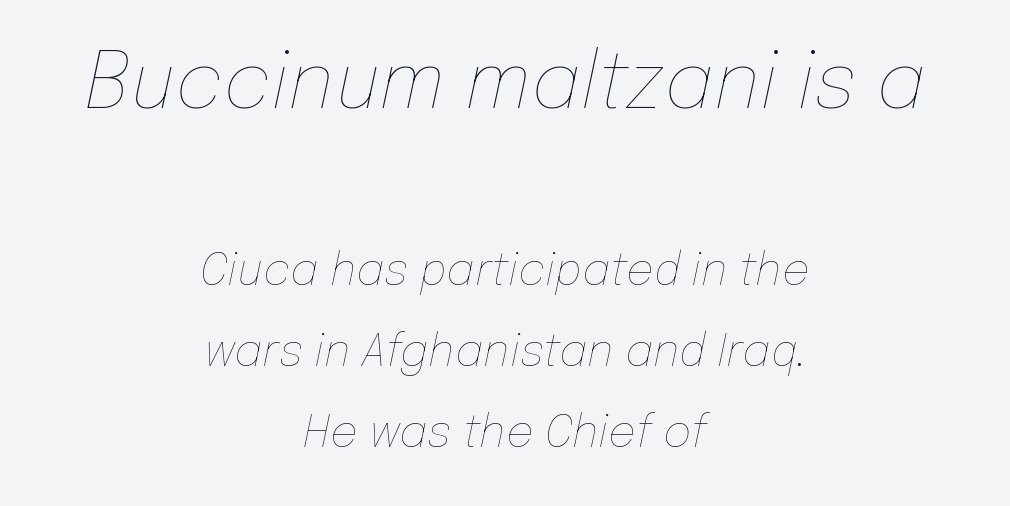
Q: Is the text bold? A: No.
Q: Is the text italic (slanted)? A: Yes, it leans right by about 12 degrees.
Q: Is the text underlined? A: No.
Q: How is the paragraph aligned? A: Centered.
Q: Is the spacing between letters normal or unusually wide? A: Normal.
Q: Which block of text is set in a larger size, the first (top) or the second (bottom)? A: The first (top) one.
Q: Width (condensed, normal, or wide)? A: Normal.
Q: Stroke contrast? A: Low.
Q: x-height? A: Medium.
Q: Monospaced? A: No.
